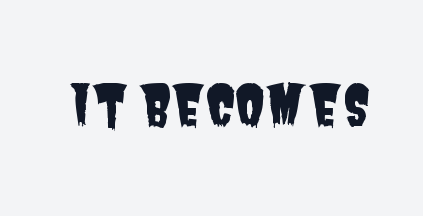
The image shows 55 px condensed sans-serif type; set normal letter spacing, not underlined; low stroke contrast and a large x-height.
